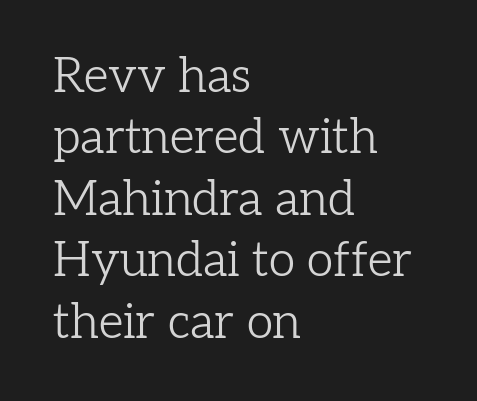
The letterforms sit at book weight or below. Visually the block forms a straight wall on the left and a jagged coastline on the right. Students, observe: this is what conventionally led text looks like. Here the designer chose a conventional face with non-uniform glyph widths. Glyph-to-glyph distance matches everyday printed text. The lettering stays uniformly vertical, giving the passage a roman look.
